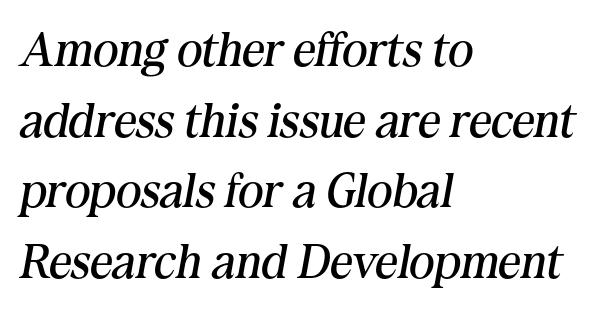
Q: Is the text bold? A: No.
Q: Is the text italic (slanted)? A: Yes, it leans right by about 10 degrees.
Q: Is the typeface a serif or a sans-serif typeface? A: Serif.
Q: Is the text underlined? A: No.
Q: How is the paragraph aligned? A: Left-aligned.
Q: Is the spacing between letters normal or unusually wide? A: Normal.
Q: Is the spacing between lines tight, normal or loose? A: Normal.
Q: Width (condensed, normal, or wide)? A: Normal.
Q: Stroke contrast? A: Medium.
Q: x-height? A: Medium.
Q: Monospaced? A: No.
